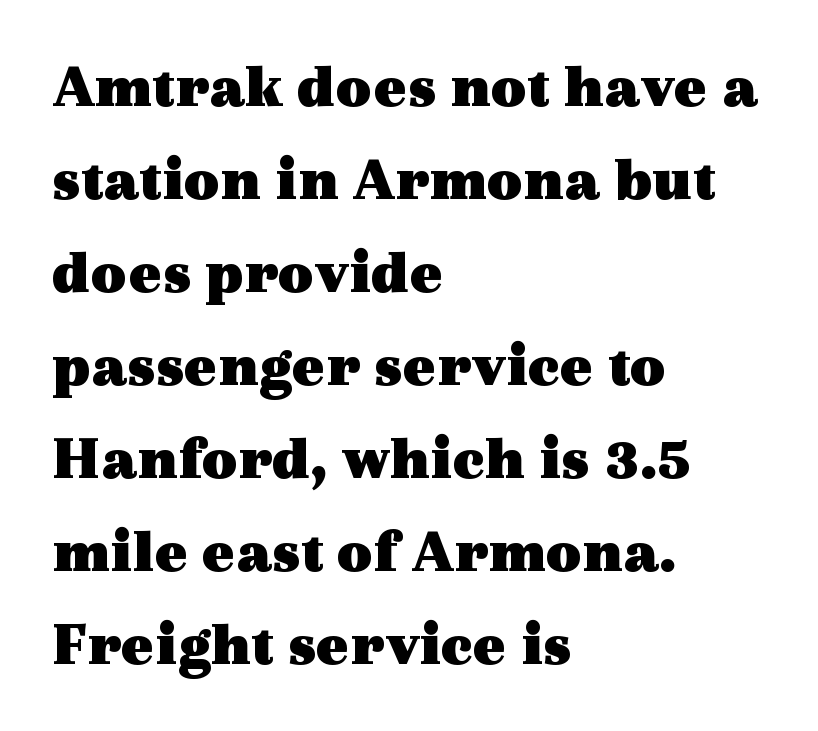
Q: Is the text bold? A: Yes.
Q: Is the text italic (slanted)? A: No, it is upright.
Q: Is the typeface a serif or a sans-serif typeface? A: Serif.
Q: Is the text underlined? A: No.
Q: How is the paragraph aligned? A: Left-aligned.
Q: Is the spacing between letters normal or unusually wide? A: Normal.
Q: Is the spacing between lines tight, normal or loose? A: Normal.
Q: Width (condensed, normal, or wide)? A: Wide.
Q: x-height? A: Medium.
Q: Monospaced? A: No.
